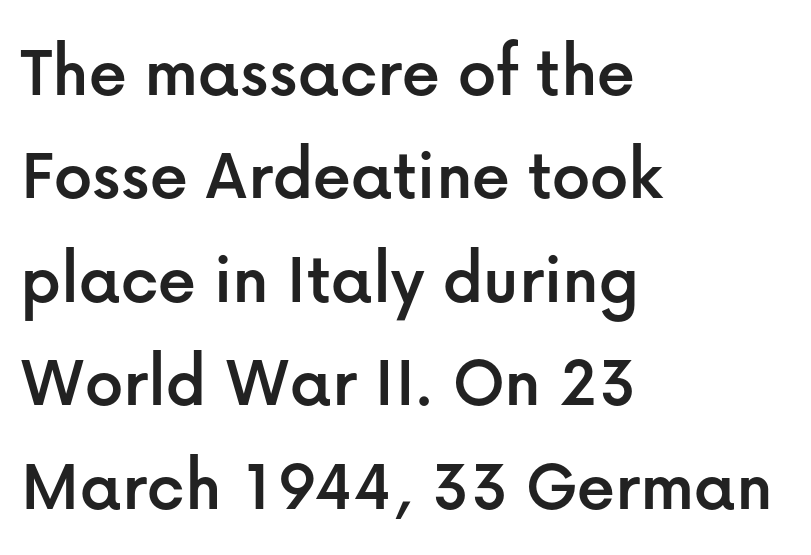
The image shows 75 px sans-serif type, upright; set left-aligned, normal line spacing (1.38x), normal letter spacing, not underlined; low stroke contrast and a medium x-height.
